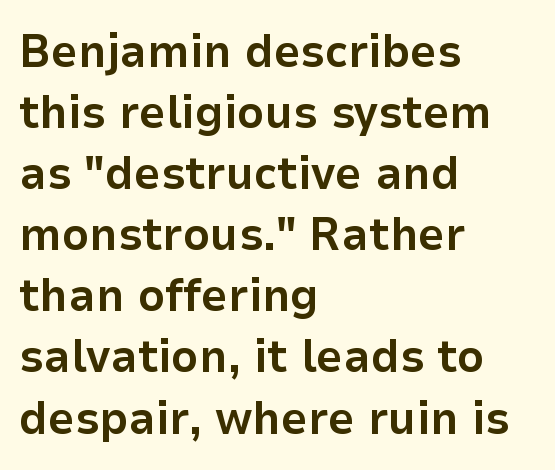
Is this a sans? Yes — the strokes have no serifs. The letters stand upright; this is a roman face. Character widths vary here, with narrow letters taking less room than wide ones. Casual observation: everything's shoved over to the left. Default kerning and tracking; the words read as compact shapes. The passage shown is not underscored anywhere.
